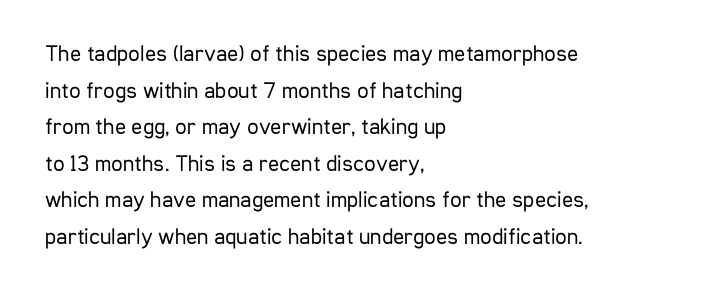
Q: Is the text bold? A: No.
Q: Is the text italic (slanted)? A: No, it is upright.
Q: Is the text underlined? A: No.
Q: How is the paragraph aligned? A: Left-aligned.
Q: Is the spacing between letters normal or unusually wide? A: Normal.
Q: Is the spacing between lines tight, normal or loose? A: Normal.
